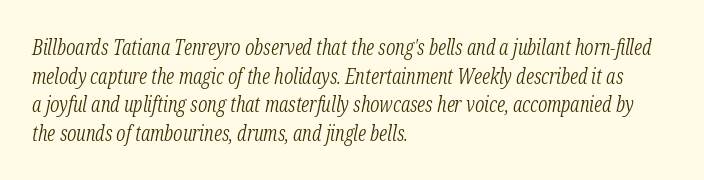
Q: Is the text bold? A: No.
Q: Is the text italic (slanted)? A: Yes, it leans right by about 12 degrees.
Q: Is the text underlined? A: No.
Q: How is the paragraph aligned? A: Left-aligned.
Q: Is the spacing between letters normal or unusually wide? A: Normal.
Q: Is the spacing between lines tight, normal or loose? A: Normal.
